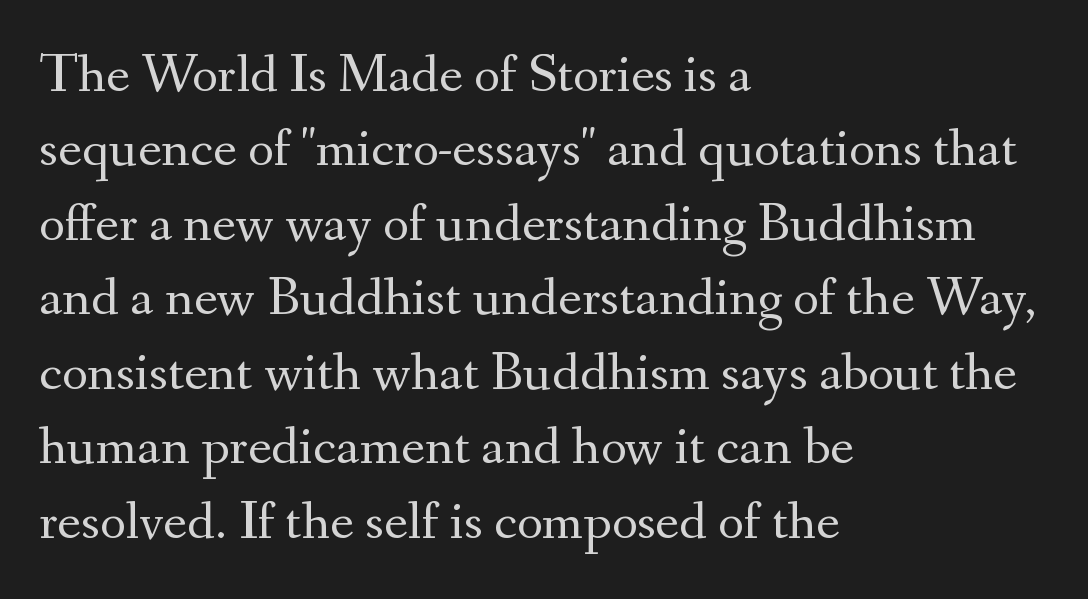
{"serif": "yes", "italic": "no", "bold": "no", "weight": "regular", "width": "normal", "stroke_contrast": "medium", "x_height": "small", "monospaced": "no", "underline": "no", "align": "left", "line_spacing": "normal", "line_spacing_ratio": 1.33, "letter_spacing": "normal", "letter_spacing_em": 0.0, "glyph_px": 56}
